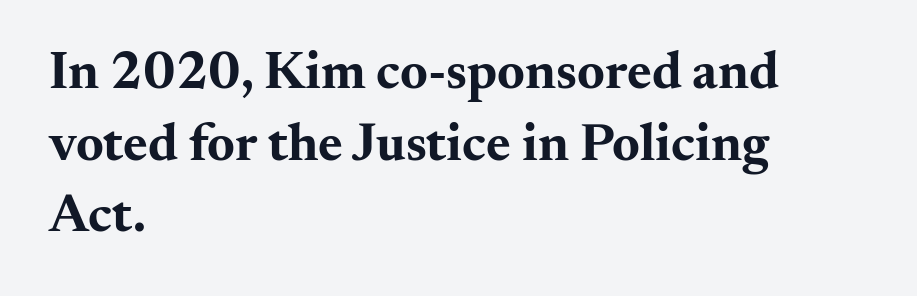
In terms of leading, this rendering sits right in the middle. Vertical strokes here are truly vertical. The baseline area is clear. All the whitespace from short lines collects on the right. Type style note: has serifs. Proportional: the letters do not fall into vertical columns.
